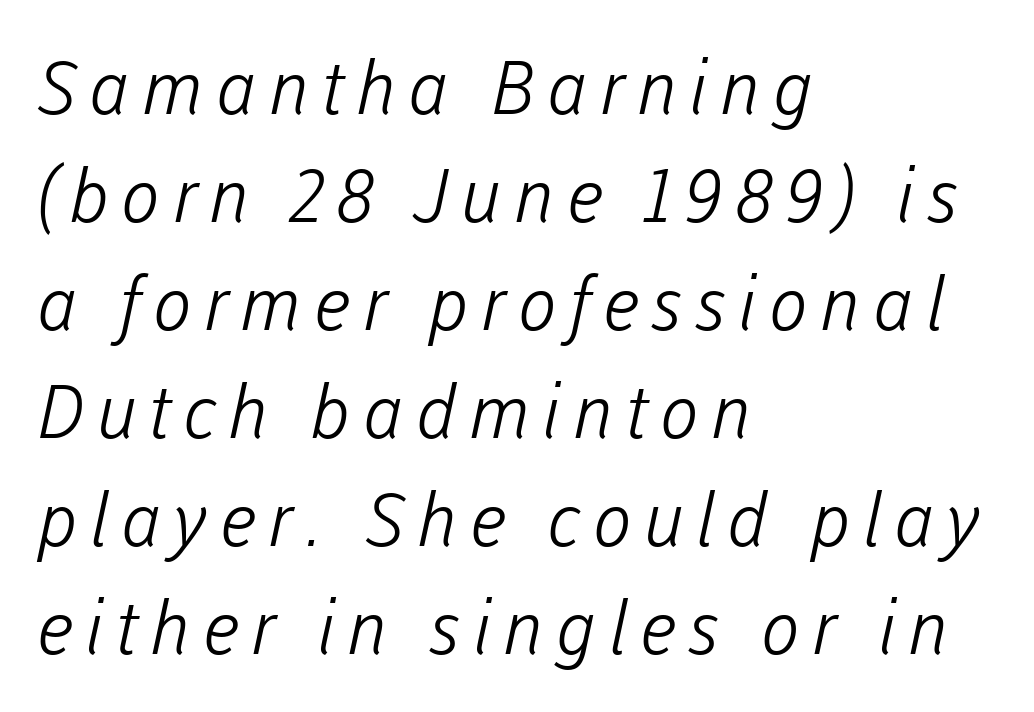
{"serif": "no", "bold": "no", "weight": "light", "width": "normal", "stroke_contrast": "low", "x_height": "medium", "monospaced": "no", "underline": "no", "align": "left", "line_spacing": "normal", "line_spacing_ratio": 1.46, "glyph_px": 74}
